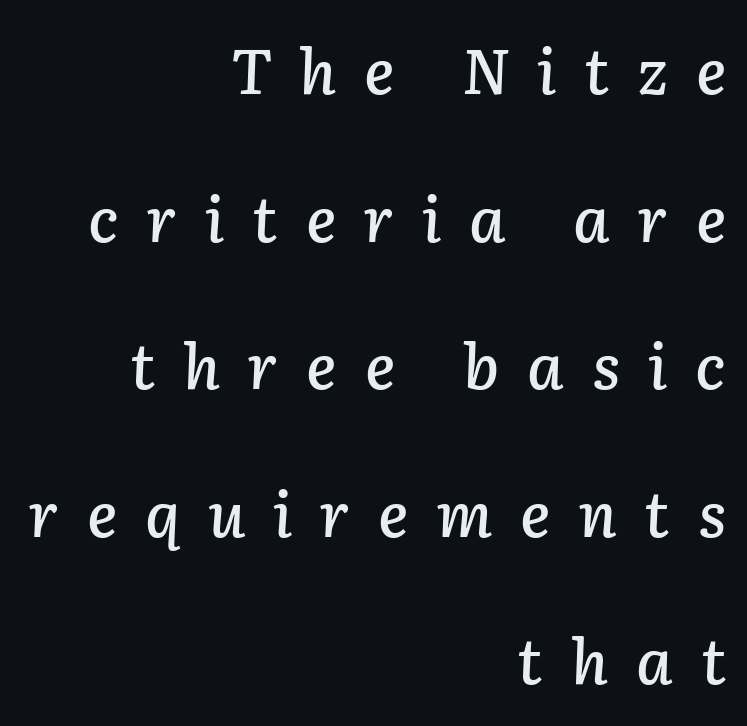
The image shows 62 px text type, italic (leaning right); set right-aligned, loose line spacing (2.38x), unusually wide letter spacing (+0.45 em), not underlined; low stroke contrast and a medium x-height.
